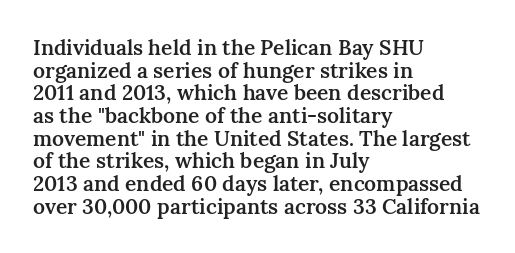
The image shows 21 px text type, upright; set left-aligned, tight line spacing (1.08x), normal letter spacing, not underlined.
